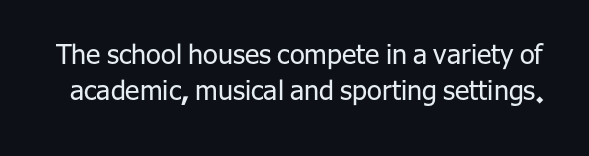
Only glyphs here, with clear space below each row. Does extra space separate the letters? No, they use regular spacing. Style check: upright. This sample keeps an unexceptional amount of space between lines. No extra ink here — the face is not bold.
